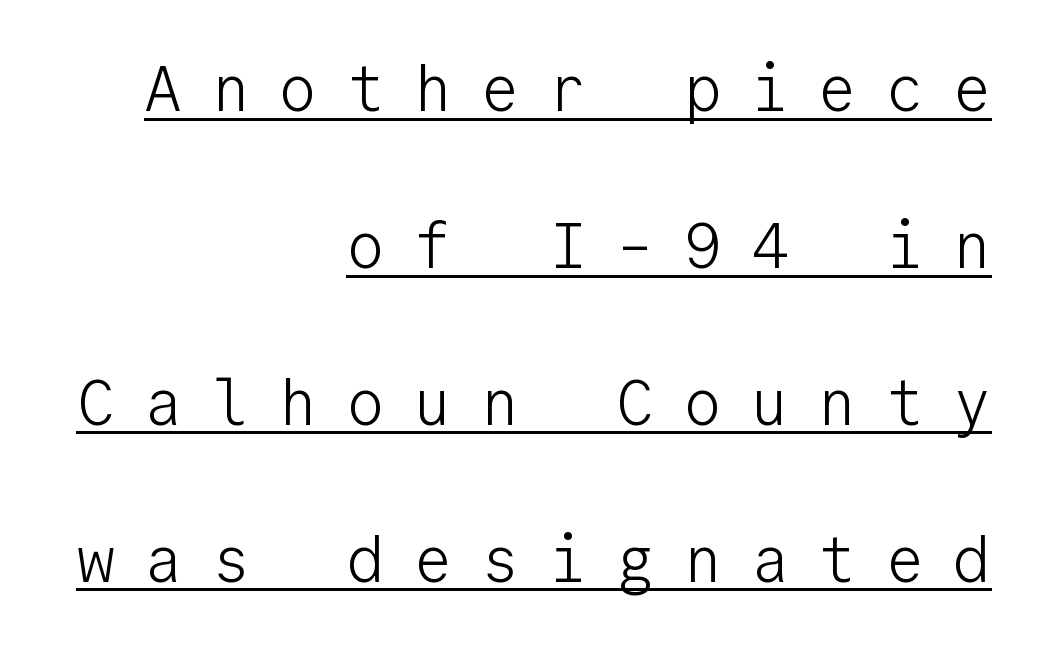
{"serif": "no", "italic": "no", "bold": "no", "weight": "light", "width": "normal", "stroke_contrast": "low", "x_height": "medium", "monospaced": "yes", "underline": "yes", "align": "right", "line_spacing": "loose", "line_spacing_ratio": 2.49, "letter_spacing": "wide", "letter_spacing_em": 0.47, "glyph_px": 63}
